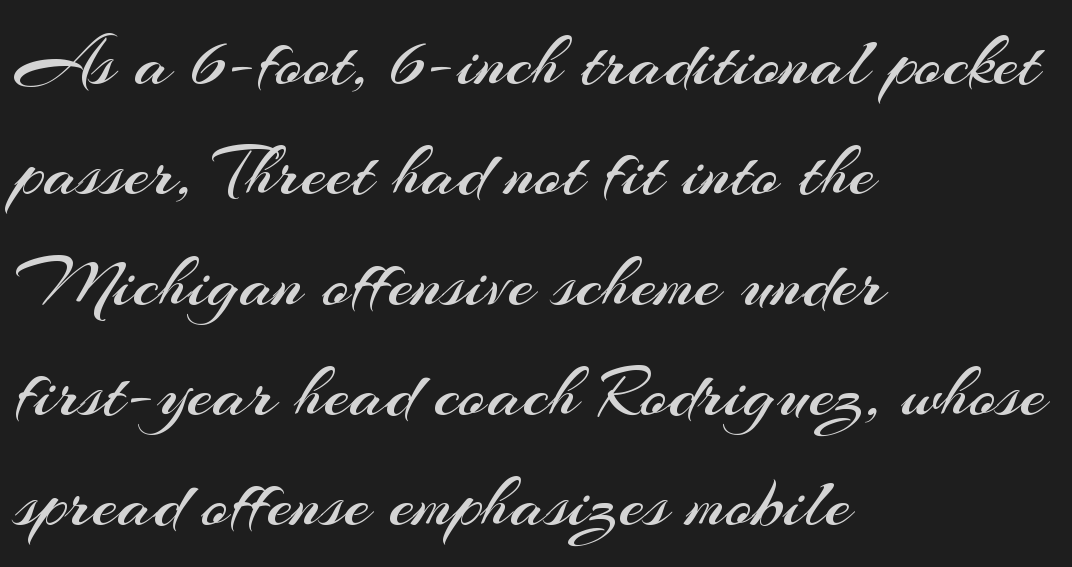
{"serif": "no", "bold": "no", "weight": "regular", "width": "normal", "stroke_contrast": "medium", "x_height": "small", "monospaced": "no", "underline": "no", "align": "left", "line_spacing": "normal", "line_spacing_ratio": 1.49, "letter_spacing": "normal", "letter_spacing_em": 0.0, "glyph_px": 74}
